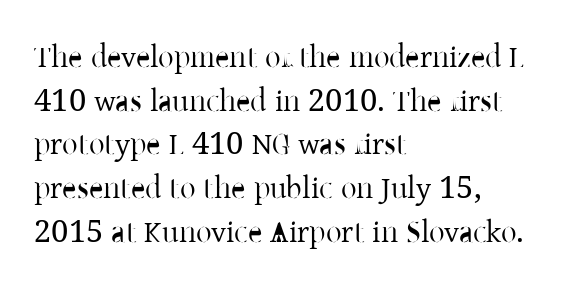
The image shows 31 px regular-weight serif type, upright; set left-aligned, normal line spacing (1.41x), normal letter spacing, not underlined; low stroke contrast and a medium x-height.
